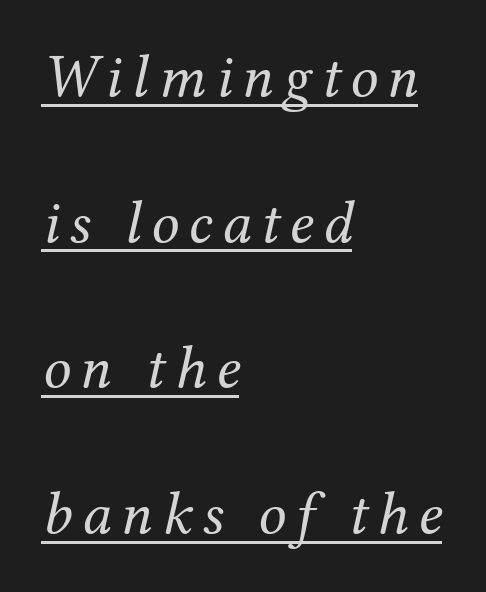
What kind of face is this? One with serifs. The specimen includes a rule beneath the text block's lines. The passage shown leans; its letterforms are oblique. Notice the wide empty band between every row — that's loose leading. Which margin do the lines hug? The left one — the right edge is uneven. Stroke mass is kept to a normal reading level or below.
